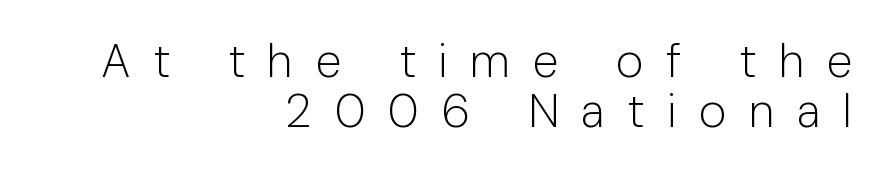
Ordinary non-slanted type is in use. Summary of vertical rhythm: compact, with narrow interline spacing. The face used here is rendered with a markedly widened letterfit. Check the space under the baseline: it is left empty. Serif or sans? Sans — the stroke terminals are bare.
